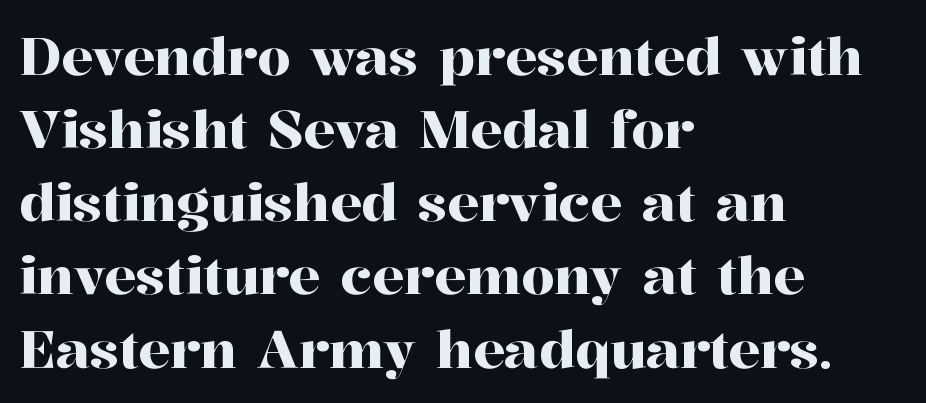
{"serif": "yes", "italic": "no", "width": "normal", "stroke_contrast": "high", "x_height": "medium", "monospaced": "no", "underline": "no", "align": "left", "line_spacing": "normal", "line_spacing_ratio": 1.38, "letter_spacing": "normal", "letter_spacing_em": 0.0, "glyph_px": 53}
